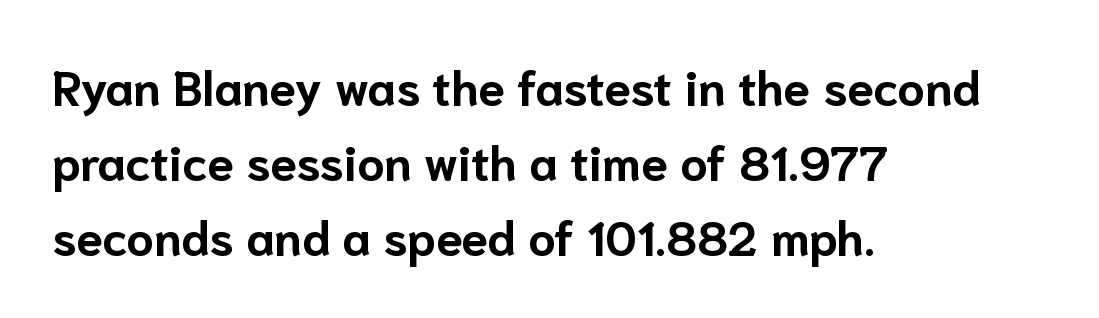
Q: Is the text bold? A: Yes.
Q: Is the text italic (slanted)? A: No, it is upright.
Q: Is the typeface a serif or a sans-serif typeface? A: Sans-serif.
Q: Is the text underlined? A: No.
Q: How is the paragraph aligned? A: Left-aligned.
Q: Is the spacing between letters normal or unusually wide? A: Normal.
Q: Is the spacing between lines tight, normal or loose? A: Normal.
Q: Width (condensed, normal, or wide)? A: Normal.
Q: Stroke contrast? A: Low.
Q: x-height? A: Medium.
Q: Monospaced? A: No.
